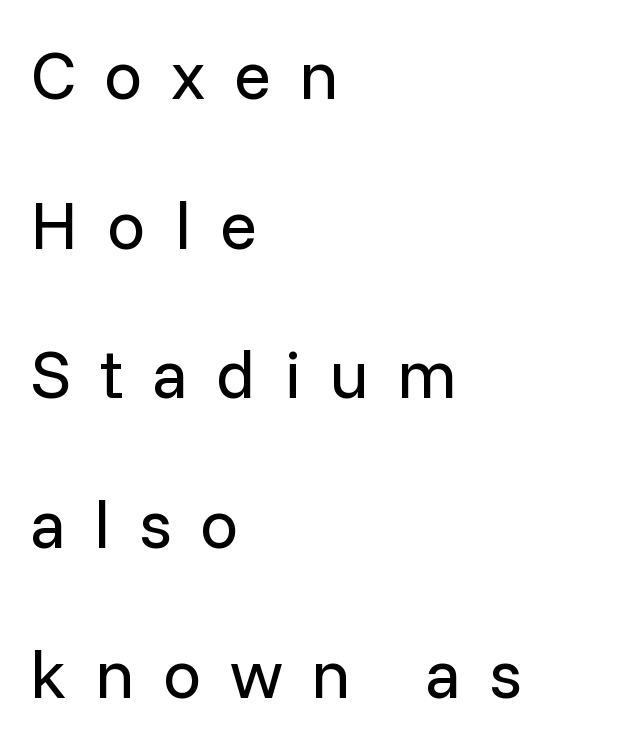
Q: Is the text bold? A: No.
Q: Is the text italic (slanted)? A: No, it is upright.
Q: Is the typeface a serif or a sans-serif typeface? A: Sans-serif.
Q: Is the text underlined? A: No.
Q: How is the paragraph aligned? A: Left-aligned.
Q: Is the spacing between letters normal or unusually wide? A: Unusually wide.
Q: Is the spacing between lines tight, normal or loose? A: Loose.
Q: Width (condensed, normal, or wide)? A: Normal.
Q: Stroke contrast? A: Low.
Q: x-height? A: Medium.
Q: Monospaced? A: No.
